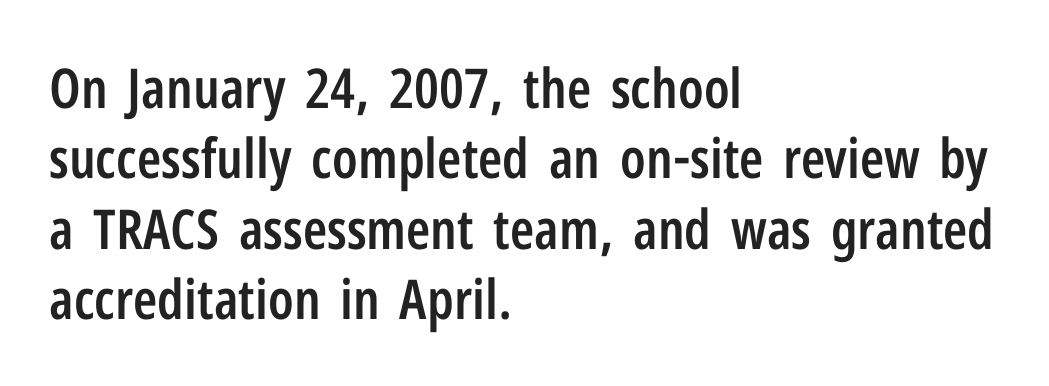
Q: Is the text bold? A: Semi-bold.
Q: Is the text italic (slanted)? A: No, it is upright.
Q: Is the typeface a serif or a sans-serif typeface? A: Sans-serif.
Q: Is the text underlined? A: No.
Q: How is the paragraph aligned? A: Left-aligned.
Q: Is the spacing between letters normal or unusually wide? A: Normal.
Q: Is the spacing between lines tight, normal or loose? A: Normal.
Q: Width (condensed, normal, or wide)? A: Condensed.
Q: Stroke contrast? A: Low.
Q: x-height? A: Medium.
Q: Monospaced? A: No.
